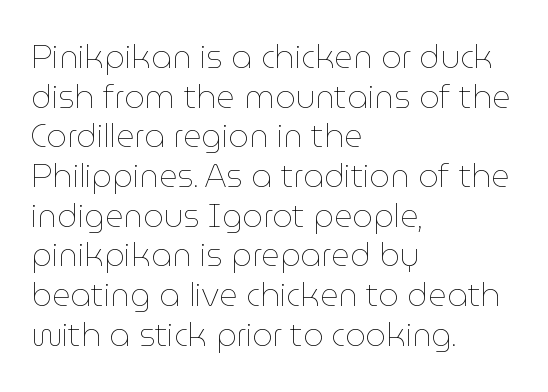
No italicization has been applied; the sample stays upright. Nobody touched the tracking dial on this one. Is the block centered? No — it sits flush against the left margin. No chunkiness to these letters — they're not bold. A bare baseline throughout the passage. The letters advance in unequal steps, a hallmark of proportional type.
